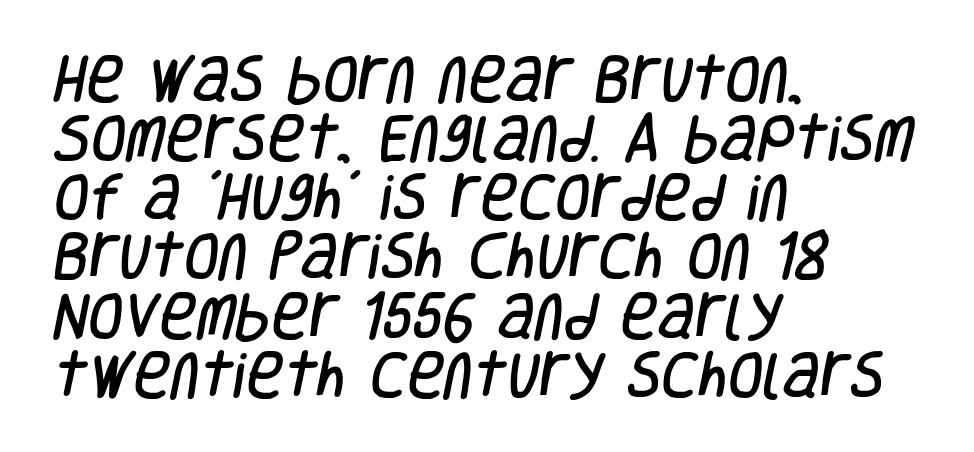
Only glyphs here, with clear space below each row. Here the designer chose a conventional face with non-uniform glyph widths. You could call the tracking neutral — neither tight nor loose. Alignment: flush left.
